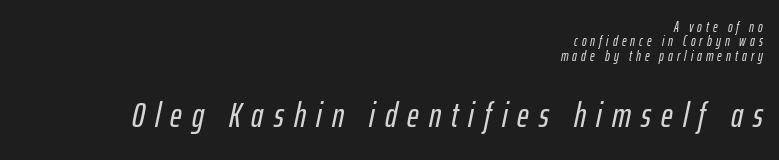
{"italic": "yes", "lean": "right", "slant_degrees": 12, "width": "condensed", "stroke_contrast": "low", "x_height": "medium", "monospaced": "no", "underline": "no", "align": "right", "line_spacing": "tight", "line_spacing_ratio": 1.03, "letter_spacing": "wide", "letter_spacing_em": 0.29, "larger_block": "second", "size_ratio": 2.5, "glyph_px": 35}
